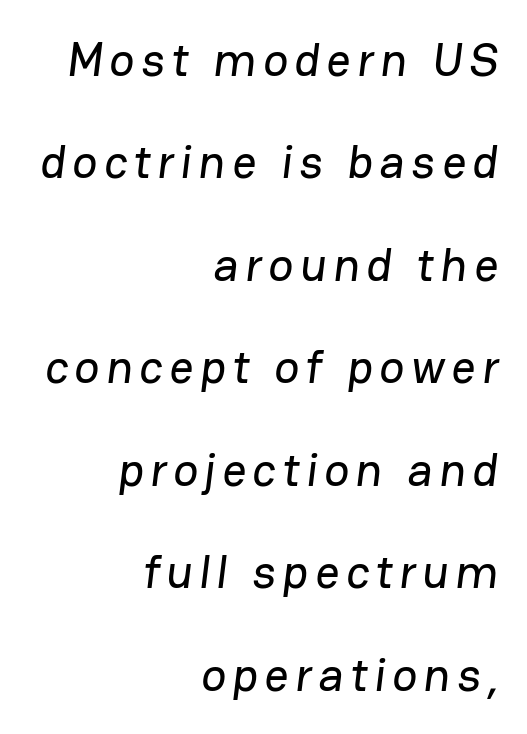
Successive baselines arrive slowly, with a big drop between each. The specimen omits any rule beneath the text block's lines. Grotesque or geometric, the face here clearly has no serifs. You could not count columns in this text — the font is proportionally spaced. The rag falls on the left side of this text block.
